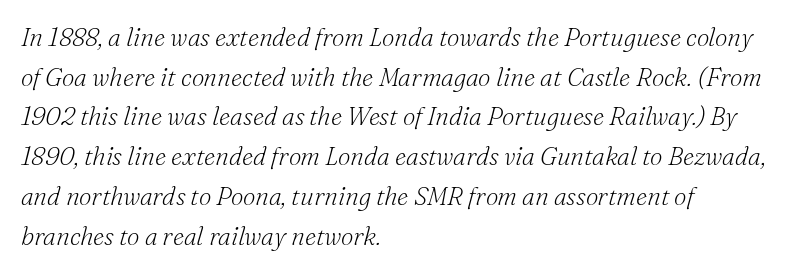
The image shows 25 px text type, italic (leaning right); set left-aligned, normal line spacing (1.59x), normal letter spacing, not underlined.
